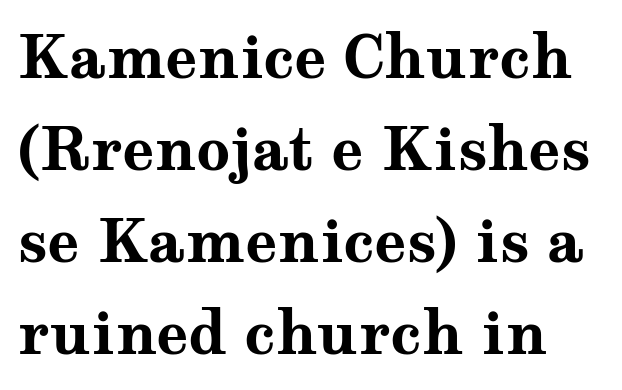
Honestly, the letter spacing is just normal — you wouldn't notice it. Check where the strokes stop: tiny serifs finish them off. Proportional: the letters do not fall into vertical columns. In terms of leading, this rendering sits right in the middle.
